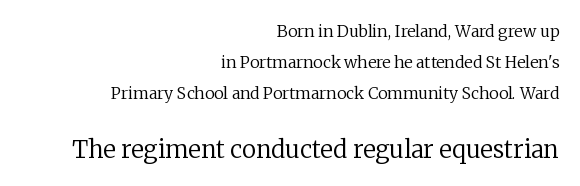
{"italic": "no", "bold": "no", "underline": "no", "align": "right", "line_spacing": "loose", "line_spacing_ratio": 1.95, "letter_spacing": "normal", "letter_spacing_em": 0.0, "larger_block": "second", "size_ratio": 1.5, "glyph_px": 24}
